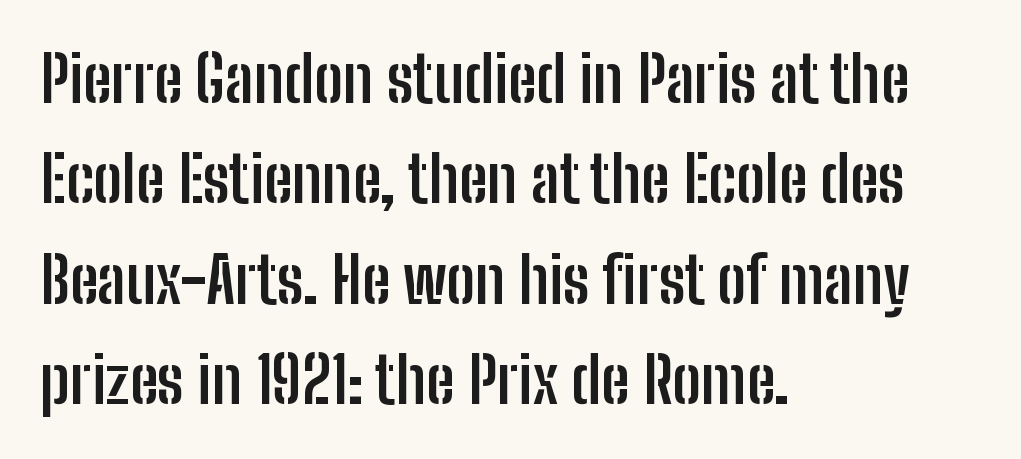
{"serif": "no", "italic": "no", "bold": "yes", "weight": "semibold", "width": "condensed", "stroke_contrast": "low", "x_height": "medium", "monospaced": "no", "underline": "no", "align": "left", "line_spacing": "normal", "line_spacing_ratio": 1.57, "letter_spacing": "normal", "letter_spacing_em": 0.0, "glyph_px": 64}
